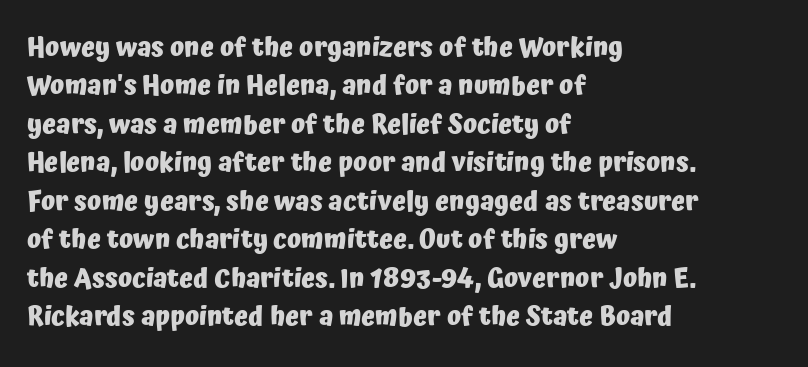
{"italic": "no", "bold": "yes", "underline": "no", "align": "left", "line_spacing": "normal", "line_spacing_ratio": 1.48, "letter_spacing": "normal", "letter_spacing_em": 0.0, "glyph_px": 26}
